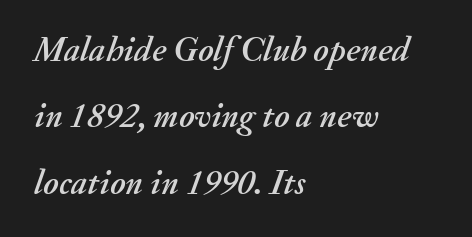
{"italic": "yes", "lean": "right", "slant_degrees": 20, "width": "normal", "stroke_contrast": "medium", "x_height": "small", "monospaced": "no", "underline": "no", "align": "left", "line_spacing": "loose", "line_spacing_ratio": 1.9, "letter_spacing": "normal", "letter_spacing_em": 0.0, "glyph_px": 35}
